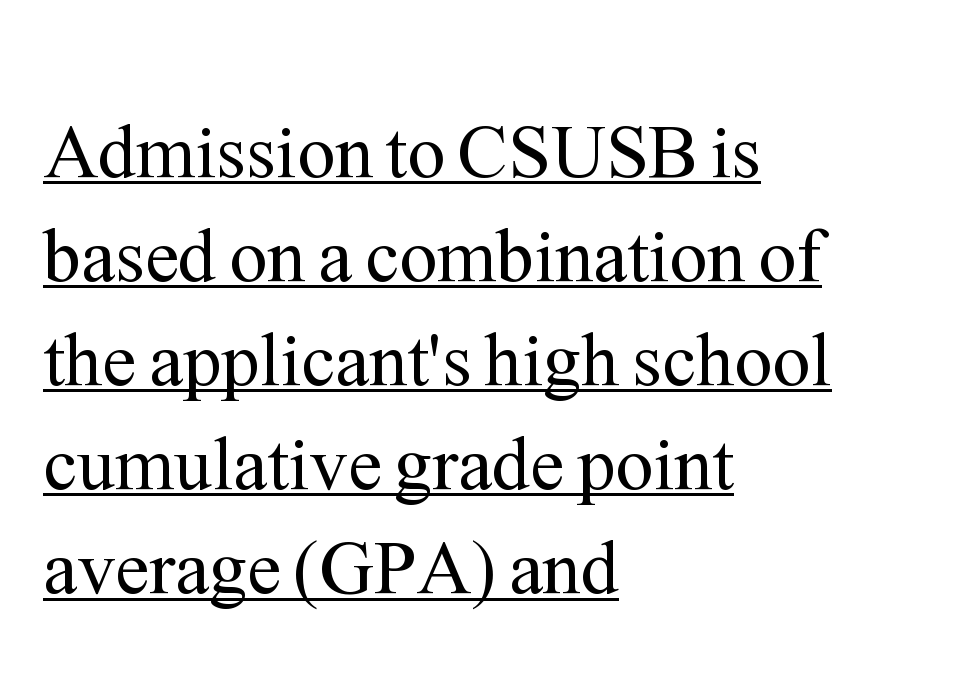
Q: Is the text bold? A: No.
Q: Is the text italic (slanted)? A: No, it is upright.
Q: Is the typeface a serif or a sans-serif typeface? A: Serif.
Q: Is the text underlined? A: Yes.
Q: How is the paragraph aligned? A: Left-aligned.
Q: Is the spacing between letters normal or unusually wide? A: Normal.
Q: Is the spacing between lines tight, normal or loose? A: Normal.
Q: Width (condensed, normal, or wide)? A: Normal.
Q: Stroke contrast? A: Medium.
Q: x-height? A: Medium.
Q: Monospaced? A: No.
